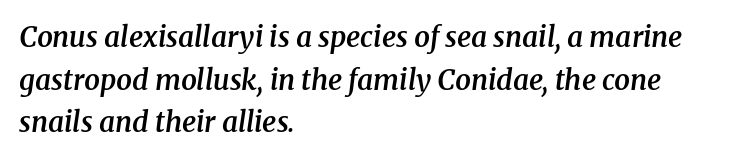
Q: Is the text bold? A: Semi-bold.
Q: Is the text italic (slanted)? A: Yes, it leans right by about 8 degrees.
Q: Is the typeface a serif or a sans-serif typeface? A: Serif.
Q: Is the text underlined? A: No.
Q: How is the paragraph aligned? A: Left-aligned.
Q: Is the spacing between letters normal or unusually wide? A: Normal.
Q: Is the spacing between lines tight, normal or loose? A: Normal.
Q: Width (condensed, normal, or wide)? A: Normal.
Q: Stroke contrast? A: Medium.
Q: x-height? A: Medium.
Q: Monospaced? A: No.
